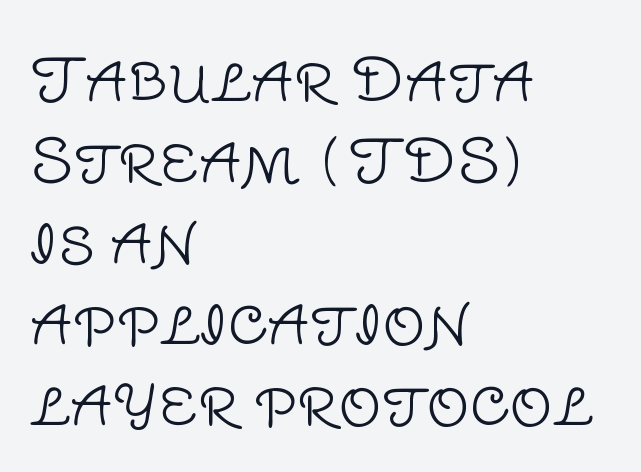
{"serif": "no", "bold": "no", "weight": "light", "width": "normal", "stroke_contrast": "low", "x_height": "large", "monospaced": "no", "underline": "no", "align": "left", "line_spacing": "normal", "line_spacing_ratio": 1.35, "letter_spacing": "normal", "letter_spacing_em": 0.0, "glyph_px": 60}
